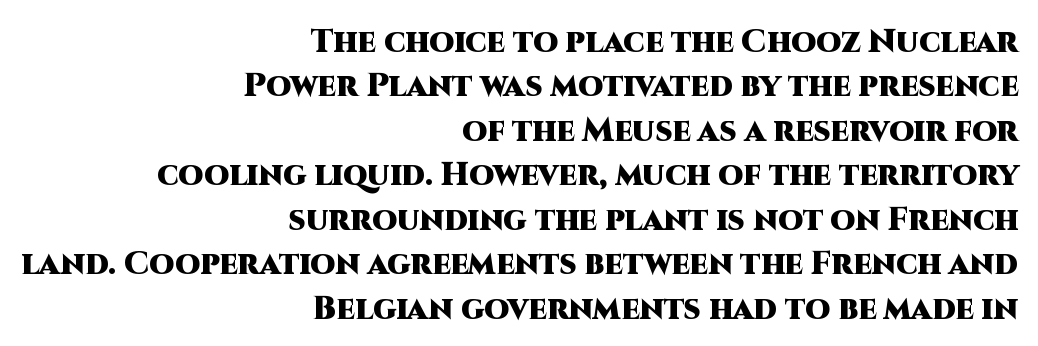
The passage shown stacks its lines at a standard gap. Do the letters lean? They stand straight. Compared with typical body copy, the letter spacing here is the same. Font category for this specimen: sans-serif.
